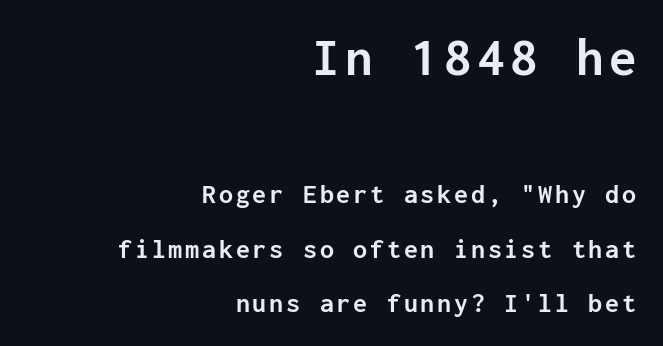
{"serif": "no", "italic": "no", "bold": "yes", "weight": "semibold", "width": "normal", "stroke_contrast": "low", "x_height": "medium", "monospaced": "yes", "underline": "no", "align": "right", "line_spacing": "loose", "line_spacing_ratio": 1.95, "larger_block": "first", "size_ratio": 1.96, "glyph_px": 55}
